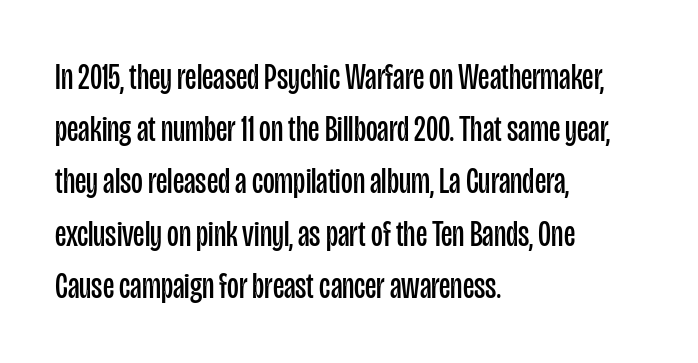
The font is comparable to plain body text, perhaps lighter. The type sits square on the baseline with zero lean. Character widths vary here, with narrow letters taking less room than wide ones. A typesetter would call this zero additional tracking. Unlike a traditional serif, this face leaves its strokes unadorned. Left-aligned paragraph, ragged on the right.
